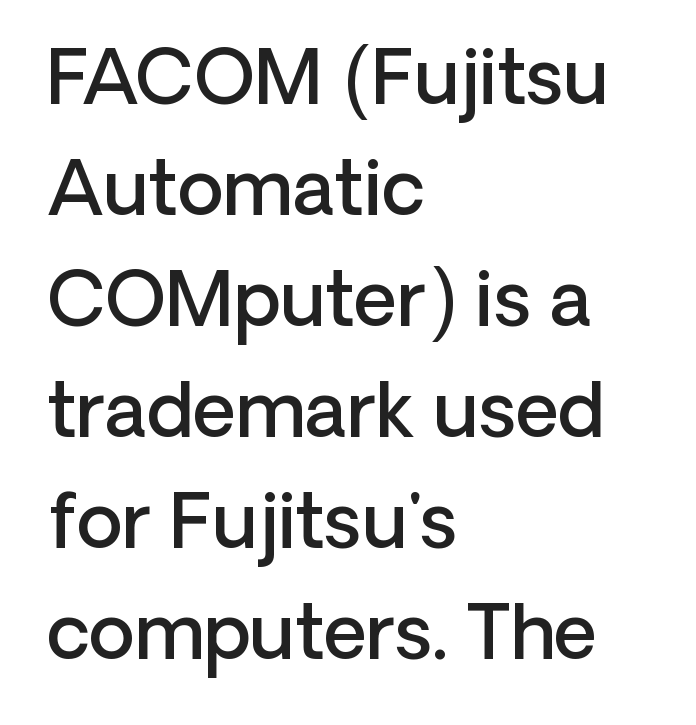
The image shows 75 px semibold sans-serif type, upright; set left-aligned, normal line spacing (1.48x), normal letter spacing, not underlined; low stroke contrast and a medium x-height.
